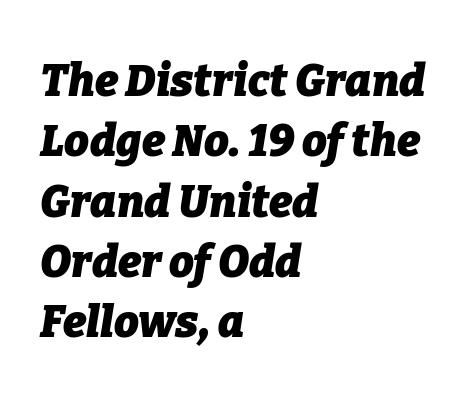
Q: Is the text bold? A: Yes.
Q: Is the text italic (slanted)? A: Yes, it leans right by about 9 degrees.
Q: Is the text underlined? A: No.
Q: How is the paragraph aligned? A: Left-aligned.
Q: Is the spacing between letters normal or unusually wide? A: Normal.
Q: Is the spacing between lines tight, normal or loose? A: Normal.
Q: Width (condensed, normal, or wide)? A: Normal.
Q: Stroke contrast? A: Low.
Q: x-height? A: Medium.
Q: Monospaced? A: No.
